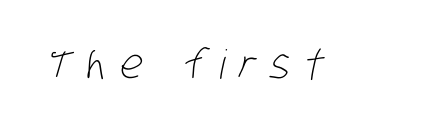
Q: Is the text bold? A: No.
Q: Is the typeface a serif or a sans-serif typeface? A: Sans-serif.
Q: Is the text underlined? A: No.
Q: Is the spacing between letters normal or unusually wide? A: Unusually wide.
Q: Width (condensed, normal, or wide)? A: Condensed.
Q: Stroke contrast? A: Low.
Q: x-height? A: Large.
Q: Monospaced? A: No.
